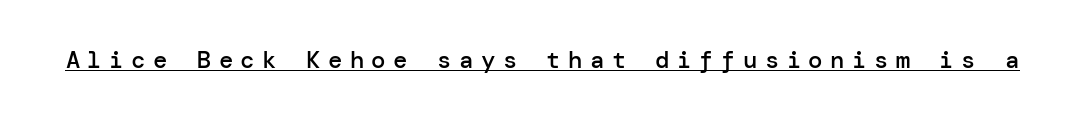
Q: Is the text bold? A: Semi-bold.
Q: Is the text italic (slanted)? A: No, it is upright.
Q: Is the text underlined? A: Yes.
Q: Is the spacing between letters normal or unusually wide? A: Unusually wide.
